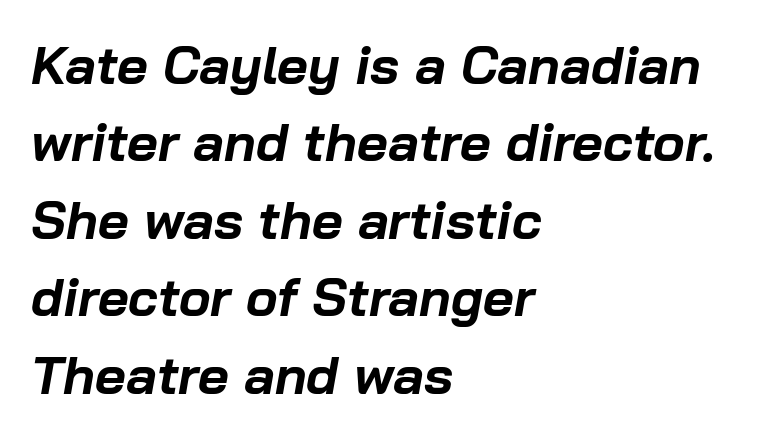
{"italic": "yes", "lean": "right", "slant_degrees": 10, "bold": "yes", "weight": "bold", "width": "normal", "stroke_contrast": "low", "x_height": "medium", "monospaced": "no", "underline": "no", "align": "left", "line_spacing": "normal", "line_spacing_ratio": 1.46, "letter_spacing": "normal", "letter_spacing_em": 0.0, "glyph_px": 53}
